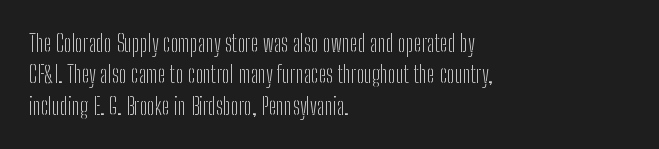
Q: Is the text bold? A: No.
Q: Is the text italic (slanted)? A: No, it is upright.
Q: Is the text underlined? A: No.
Q: How is the paragraph aligned? A: Left-aligned.
Q: Is the spacing between letters normal or unusually wide? A: Normal.
Q: Is the spacing between lines tight, normal or loose? A: Normal.
